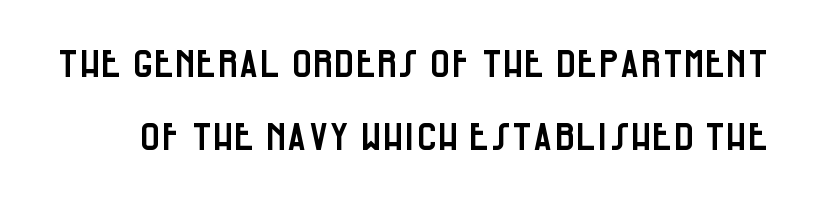
{"serif": "no", "italic": "no", "width": "condensed", "stroke_contrast": "low", "x_height": "large", "monospaced": "no", "underline": "no", "line_spacing": "loose", "line_spacing_ratio": 1.92, "letter_spacing": "normal", "letter_spacing_em": 0.0, "glyph_px": 38}
